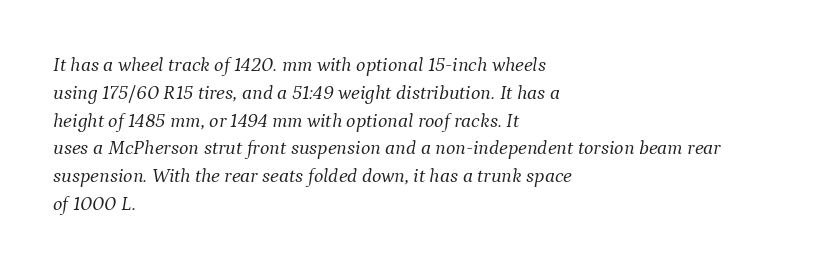
Clear beneath every line of the passage. Vertical spacing — default. Honestly, the letter spacing is just normal — you wouldn't notice it. The passage shown is not bold in any degree. Designer's note — italics engaged. The ragged edge is on the right, which tells us the setting is flush left.
